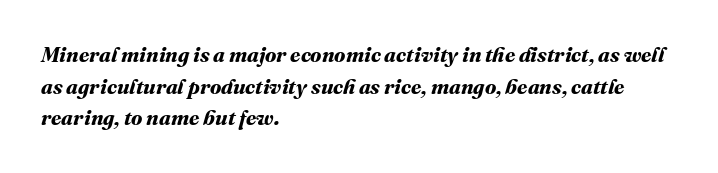
The image shows 21 px bold type; set left-aligned, normal line spacing (1.51x), normal letter spacing, not underlined.
